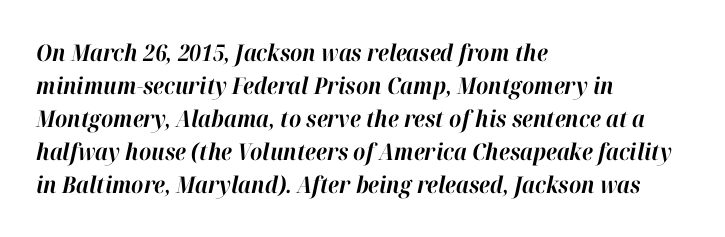
The image shows 23 px bold type, italic (leaning right); set left-aligned, normal line spacing (1.44x), normal letter spacing, not underlined.
